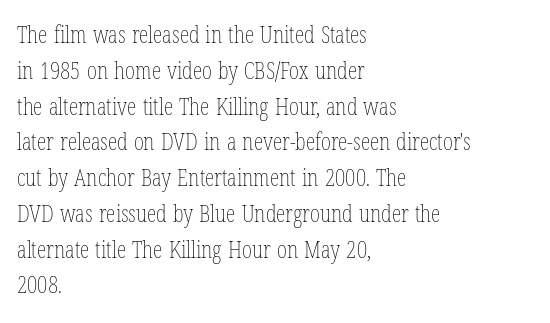
Q: Is the text bold? A: No.
Q: Is the text italic (slanted)? A: No, it is upright.
Q: Is the text underlined? A: No.
Q: How is the paragraph aligned? A: Left-aligned.
Q: Is the spacing between letters normal or unusually wide? A: Normal.
Q: Is the spacing between lines tight, normal or loose? A: Normal.
